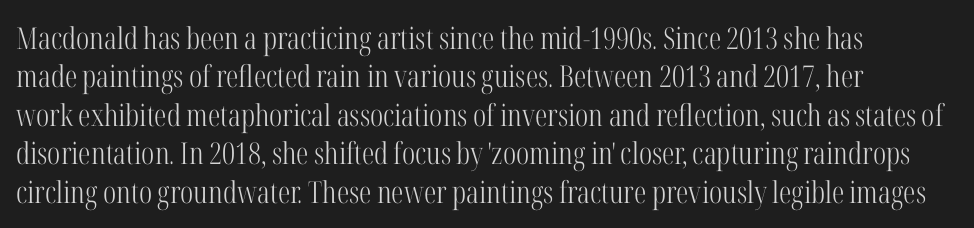
A normal amount of white space separates one row of letters from the next. Does the copy run flush right? No — it runs flush left. Regarding serifs, this sample has them. Heaviness? Minimal to ordinary, like unemphasized prose. There is no visible air inserted between adjacent glyphs.
